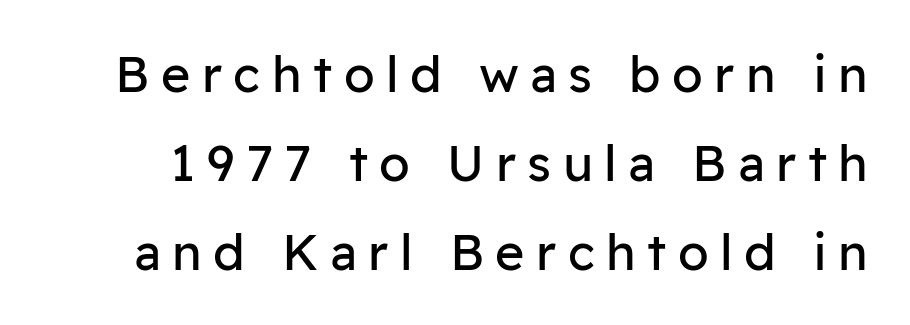
{"serif": "no", "italic": "no", "bold": "no", "weight": "regular", "width": "normal", "stroke_contrast": "low", "x_height": "medium", "monospaced": "no", "underline": "no", "line_spacing_ratio": 1.78, "letter_spacing": "wide", "letter_spacing_em": 0.23, "glyph_px": 50}
